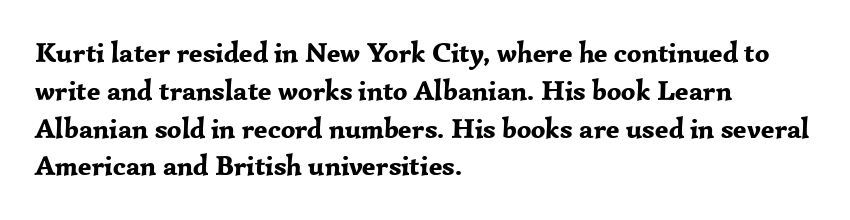
The image shows 28 px bold serif type, upright; set left-aligned, normal line spacing (1.35x), normal letter spacing, not underlined; low stroke contrast and a medium x-height.
